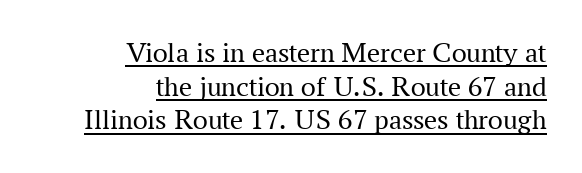
Q: Is the text bold? A: No.
Q: Is the text italic (slanted)? A: No, it is upright.
Q: Is the typeface a serif or a sans-serif typeface? A: Serif.
Q: Is the text underlined? A: Yes.
Q: How is the paragraph aligned? A: Right-aligned.
Q: Is the spacing between letters normal or unusually wide? A: Normal.
Q: Width (condensed, normal, or wide)? A: Normal.
Q: Stroke contrast? A: Medium.
Q: x-height? A: Medium.
Q: Monospaced? A: No.
